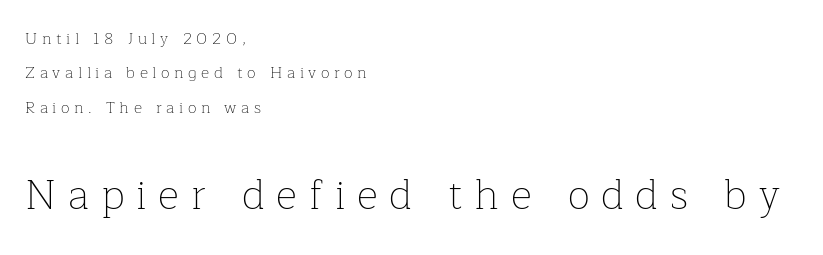
The face used here is proportionally spaced, like ordinary book or web type. These lines were composed using upright roman letters. Scale increases going downward across the two blocks. What's the leading like? Stretched, with rows far apart. Caption: expanded tracking, letters set apart.
